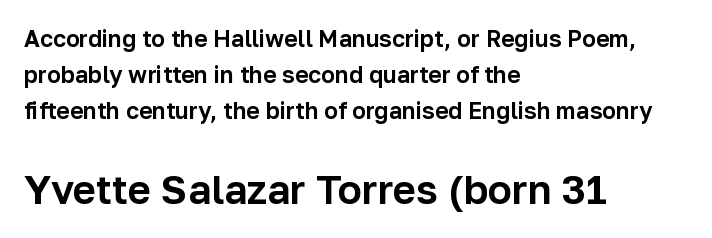
The axis of the letterforms is exactly vertical. The compositor pushed each line to the left boundary. Quick note: interline space is typical. The face used here is proportionally spaced, like ordinary book or web type. Each row of text sits above clean, open space. The block sitting lower on the canvas is the one with enlarged characters.
